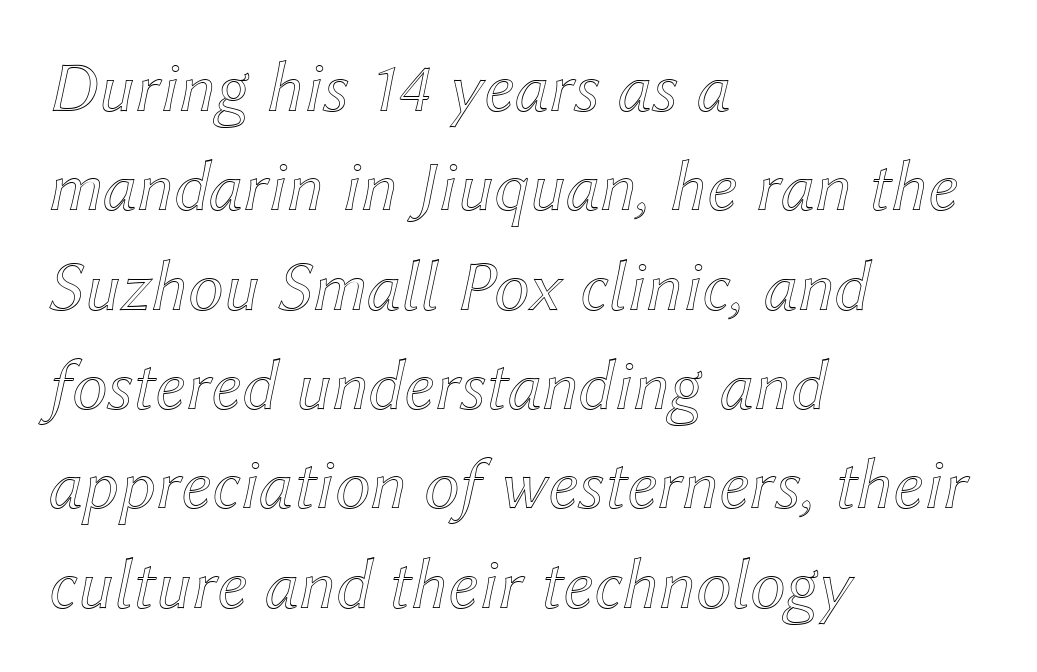
{"italic": "yes", "lean": "right", "slant_degrees": 12, "width": "normal", "x_height": "medium", "monospaced": "no", "underline": "no", "align": "left", "line_spacing": "normal", "line_spacing_ratio": 1.38, "letter_spacing": "normal", "letter_spacing_em": 0.0, "glyph_px": 72}
